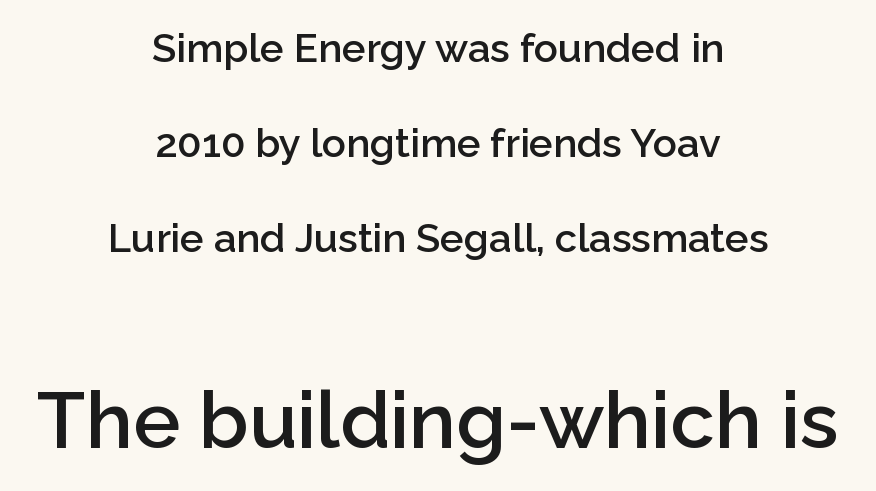
Rule under the text: the space is simply empty. The designer dialed line spacing up above the default. Leftover space on each line is divided equally before and after the words. The horizontal fit of the characters is conventional and even. The face used here appears at its bigger size in the lower chunk. On the weight axis this lands at semibold, roughly 600.
